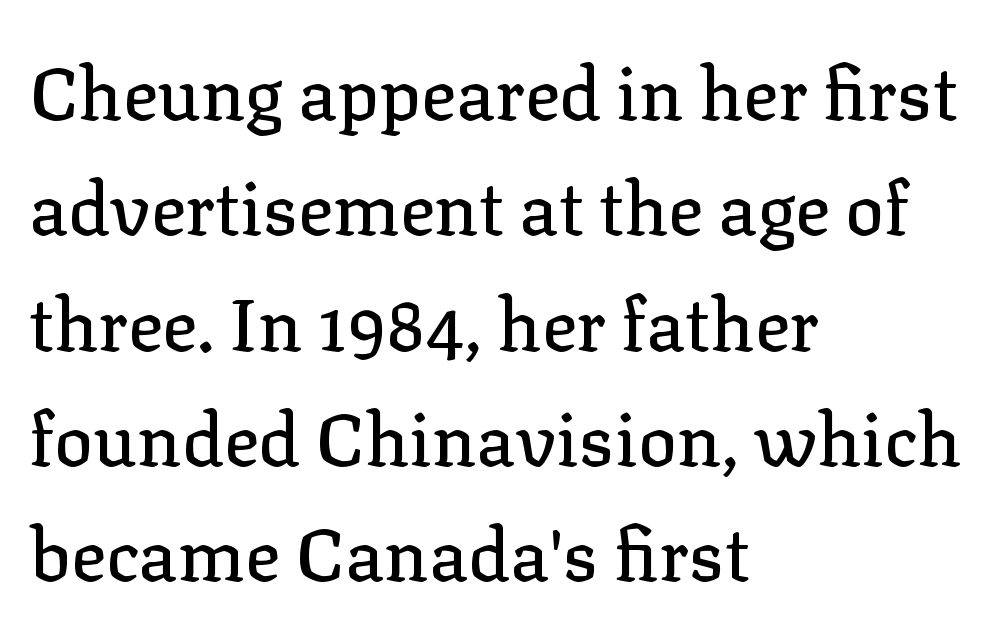
Q: Is the text italic (slanted)? A: No, it is upright.
Q: Is the typeface a serif or a sans-serif typeface? A: Serif.
Q: Is the text underlined? A: No.
Q: How is the paragraph aligned? A: Left-aligned.
Q: Is the spacing between letters normal or unusually wide? A: Normal.
Q: Is the spacing between lines tight, normal or loose? A: Normal.
Q: Width (condensed, normal, or wide)? A: Normal.
Q: Stroke contrast? A: Low.
Q: x-height? A: Medium.
Q: Monospaced? A: No.
